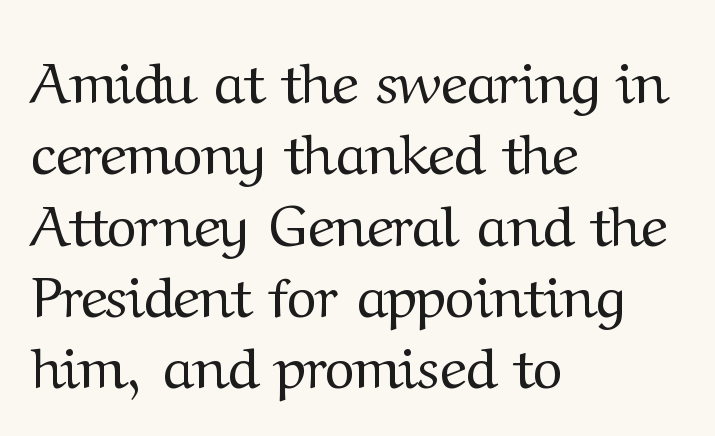
Q: Is the text bold? A: No.
Q: Is the text italic (slanted)? A: No, it is upright.
Q: Is the typeface a serif or a sans-serif typeface? A: Serif.
Q: Is the text underlined? A: No.
Q: How is the paragraph aligned? A: Left-aligned.
Q: Is the spacing between letters normal or unusually wide? A: Normal.
Q: Width (condensed, normal, or wide)? A: Normal.
Q: Stroke contrast? A: Medium.
Q: x-height? A: Medium.
Q: Monospaced? A: No.
